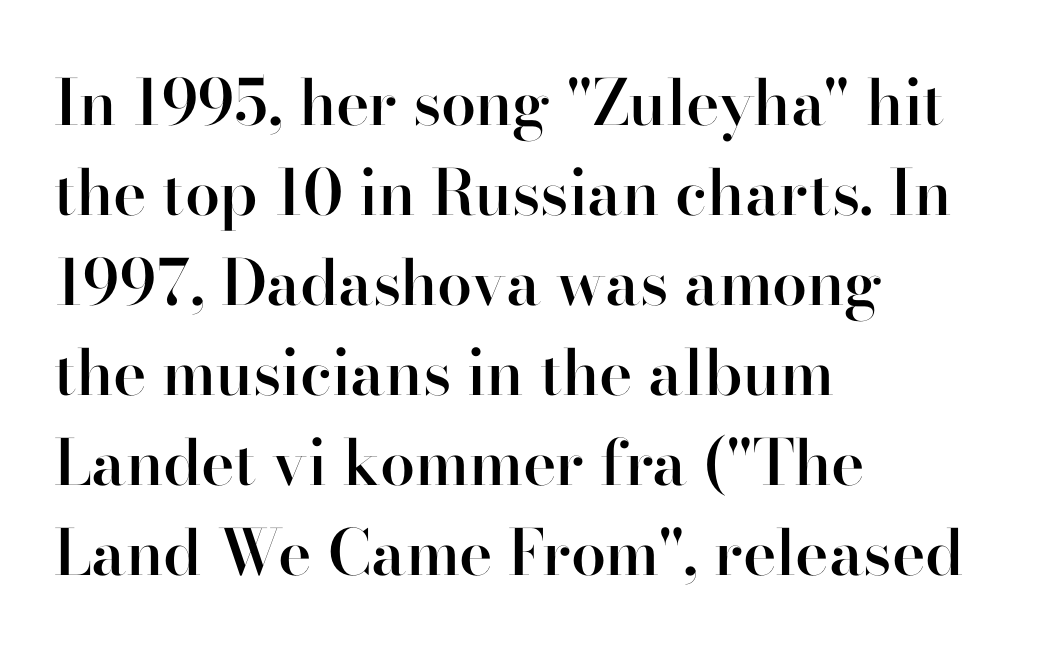
The sample has been set in demibold, a notch under bold. The designer left line spacing at the default. Horizontally, the lines are justified to the leading edge only. Looks like regular typesetting: each glyph gets only the width it needs.
